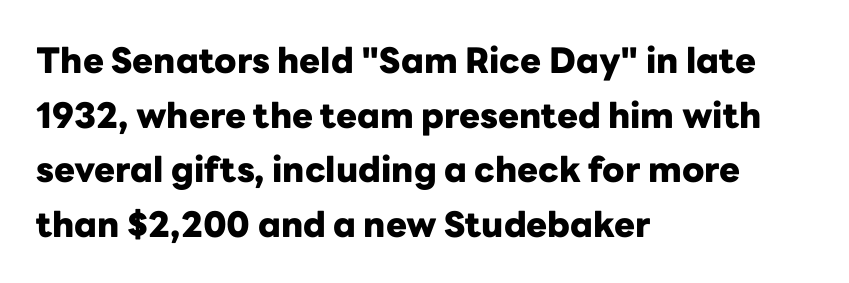
The image shows 35 px heavy sans-serif type, upright; set left-aligned, normal line spacing (1.56x), normal letter spacing, not underlined; low stroke contrast and a medium x-height.
